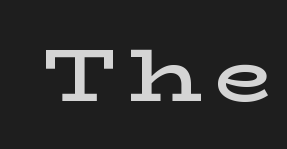
Any mark beneath the type? The region is blank. Observe the serifs anchoring each vertical stroke in this sample. A roman cut, with each character standing at attention. Weight: semibold (demi).
